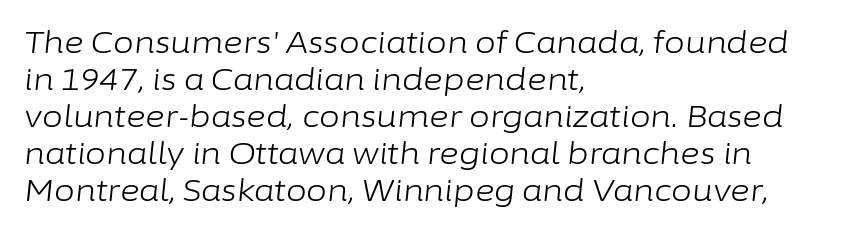
The image shows 30 px light type, italic (leaning right); set left-aligned, line spacing 1.23x, normal letter spacing, not underlined; low stroke contrast and a medium x-height.
